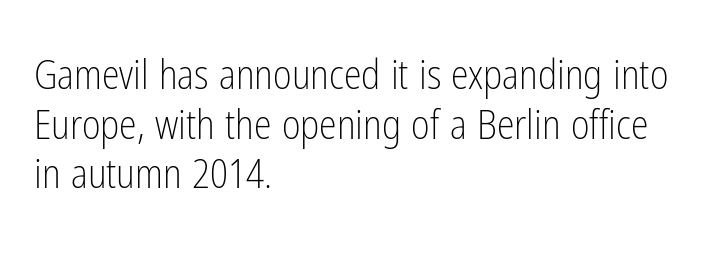
Beneath every word, the page is bare. Ink coverage per letter is moderate at most. Does the copy run flush right? No — it runs flush left. The gaps between neighbouring characters are ordinary and unremarkable. The rendering uses natural spacing where letterforms have individual widths. The type sits square on the baseline with zero lean.
